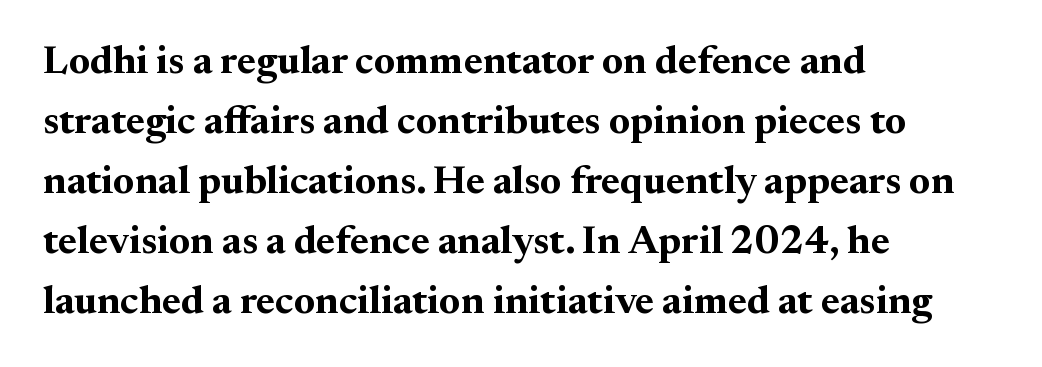
Q: Is the text bold? A: Yes.
Q: Is the text italic (slanted)? A: No, it is upright.
Q: Is the typeface a serif or a sans-serif typeface? A: Serif.
Q: Is the text underlined? A: No.
Q: How is the paragraph aligned? A: Left-aligned.
Q: Is the spacing between letters normal or unusually wide? A: Normal.
Q: Is the spacing between lines tight, normal or loose? A: Normal.
Q: Width (condensed, normal, or wide)? A: Normal.
Q: Stroke contrast? A: Medium.
Q: x-height? A: Small.
Q: Monospaced? A: No.
